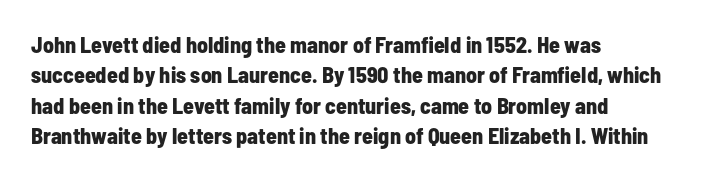
The paragraph shown leans on its left margin. The glyphs have the mass of a bold cut. How are the letters spaced? Ordinarily, with no added tracking. This sample uses an upright cut, with every glyph sitting square on the baseline.
